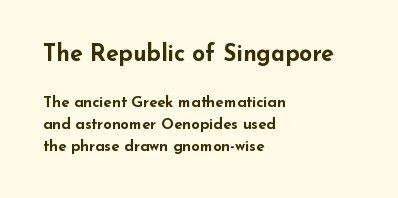
Q: Is the text bold? A: Yes.
Q: Is the text italic (slanted)? A: No, it is upright.
Q: Is the text underlined? A: No.
Q: How is the paragraph aligned? A: Left-aligned.
Q: Is the spacing between letters normal or unusually wide? A: Normal.
Q: Is the spacing between lines tight, normal or loose? A: Normal.
Q: Which block of text is set in a larger size, the first (top) or the second (bottom)? A: The first (top) one.
